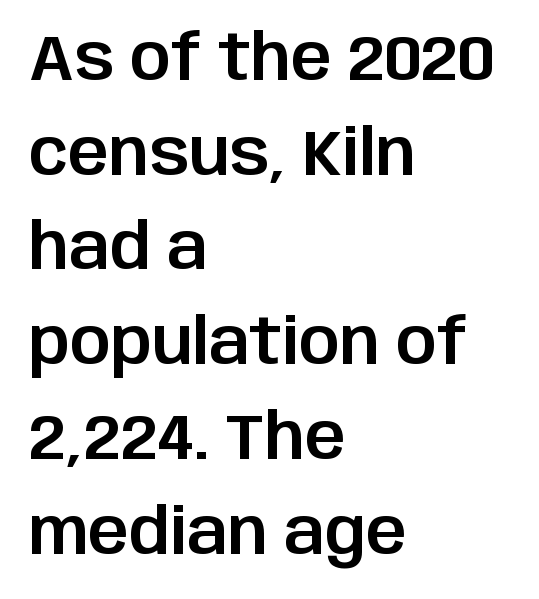
Think of a printed novel: that variable character pitch is what you see here. The designer left line spacing at the default. Each row of text sits above clean, open space. The letters sit at their default tracking, neither squeezed nor spread.
